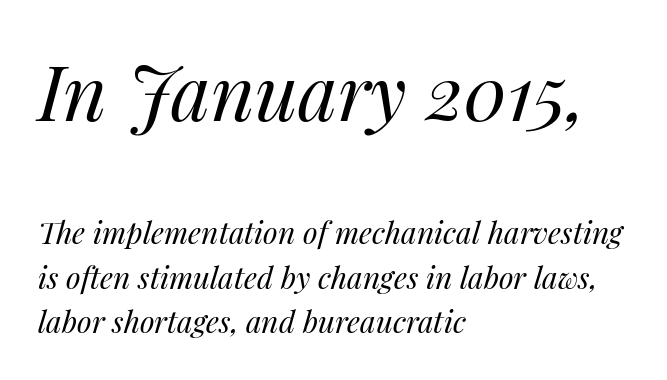
The image shows 76 px regular-weight type, italic (leaning right); set left-aligned, normal line spacing (1.48x), normal letter spacing, not underlined; the first (top) block is 2.53x larger; medium stroke contrast and a medium x-height.
